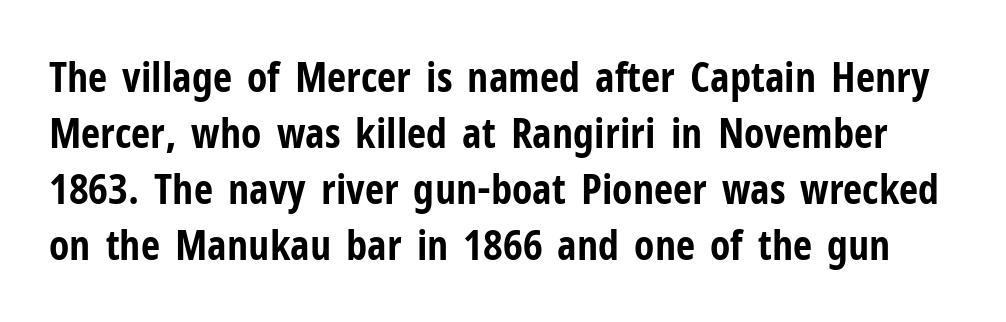
{"serif": "no", "italic": "no", "bold": "yes", "weight": "bold", "width": "condensed", "stroke_contrast": "low", "x_height": "medium", "monospaced": "no", "underline": "no", "line_spacing": "normal", "line_spacing_ratio": 1.33, "letter_spacing": "normal", "letter_spacing_em": 0.0, "glyph_px": 42}
